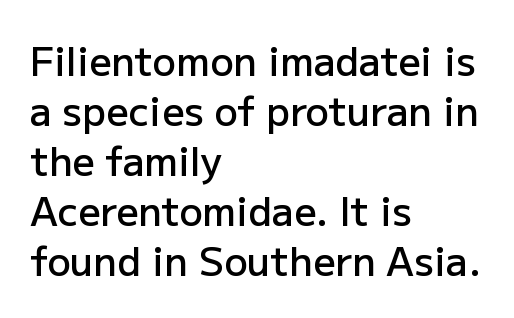
{"serif": "no", "italic": "no", "bold": "semi", "weight": "semibold", "width": "normal", "stroke_contrast": "low", "x_height": "medium", "monospaced": "no", "underline": "no", "align": "left", "line_spacing": "normal", "line_spacing_ratio": 1.28, "letter_spacing": "normal", "letter_spacing_em": 0.0, "glyph_px": 39}
